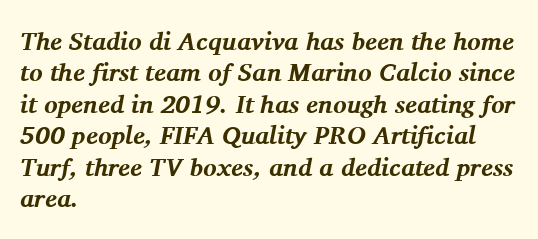
Alignment: flush left. Chunky letters — that's bold for sure. Type without underlining. The tracking reads as untouched default to a designer's eye.
